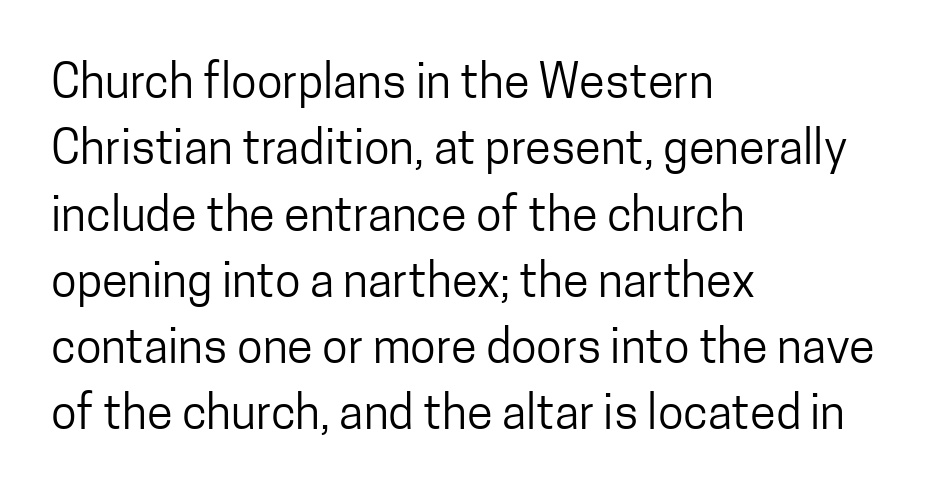
Is the type heavy? It reads as light-to-regular instead. A typesetter would call this leading conventional body-copy spacing. Typographically, this falls in the sans-serif category. A typesetter would call this proportional, since set widths differ per character. Rule under the text: the space is simply empty. The compositor pushed each line to the left boundary.
